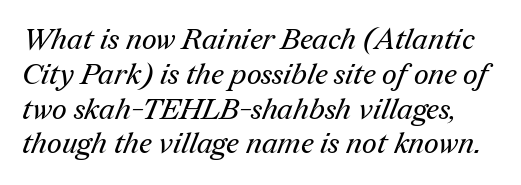
Does the type have serifs? Yes, each stem ends in a small foot. Weight: not bold — regular or lighter. Here the glyphs are tracked normally, forming tight word shapes. Spacing verdict: proportional, widths tailored to each character.
